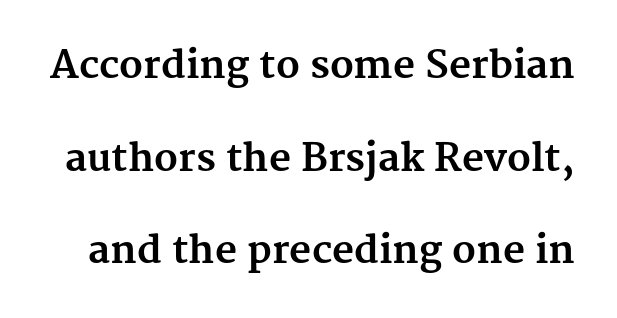
The image shows 38 px bold serif type, upright; set loose line spacing (2.44x), normal letter spacing, not underlined; medium stroke contrast and a medium x-height.
